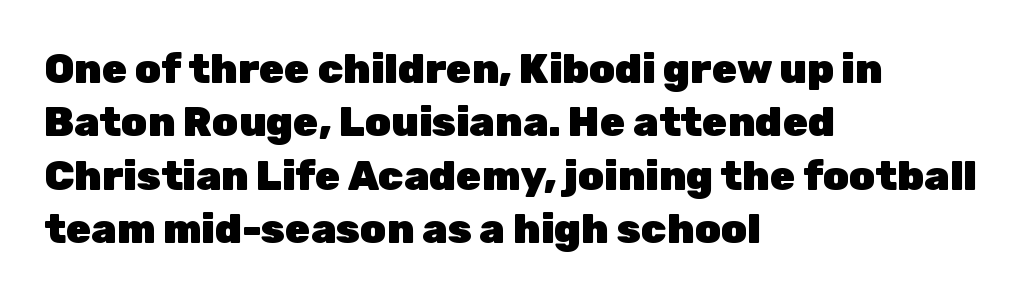
The image shows 41 px heavy sans-serif type, upright; set left-aligned, normal line spacing (1.3x), normal letter spacing, not underlined; low stroke contrast and a medium x-height.
